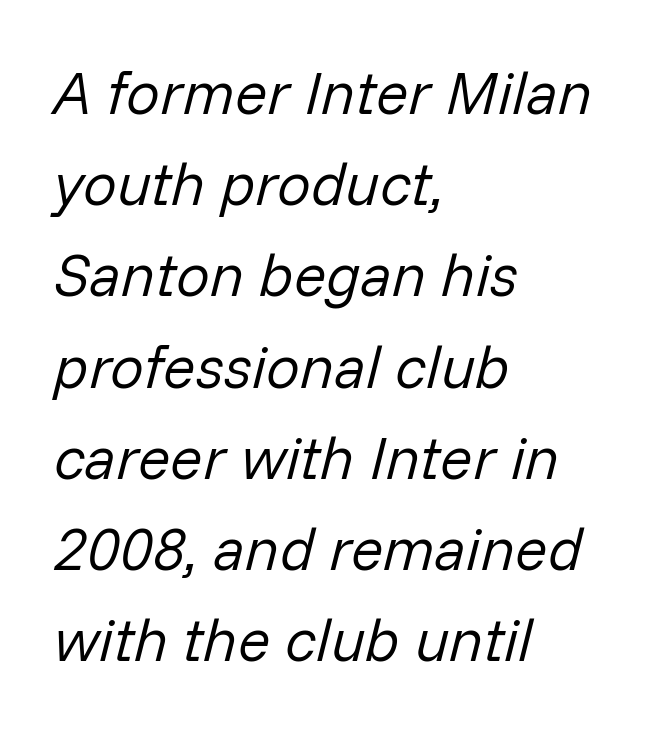
The image shows 60 px regular-weight type, italic (leaning right); set left-aligned, normal line spacing (1.52x), normal letter spacing, not underlined; low stroke contrast and a medium x-height.
